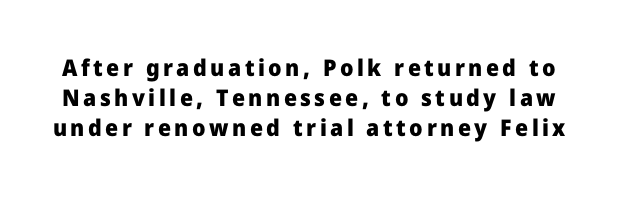
{"italic": "no", "bold": "yes", "underline": "no", "line_spacing": "normal", "line_spacing_ratio": 1.31, "glyph_px": 23}
